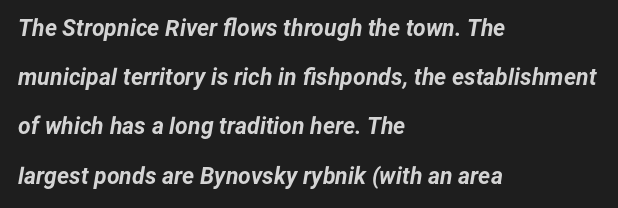
Just letters on the line, the space beneath them empty. The text block is weighted toward the left margin, trailing off unevenly rightward. Inter-character spacing is left at the font's built-in metrics. Honestly, the rows look like they've been pulled way apart.
